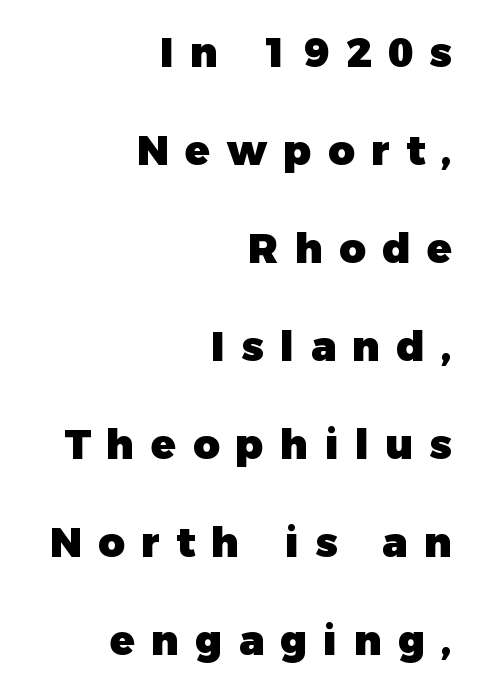
The characters look thick and weighty, a clear bold. Leftover space on each line is placed entirely before the opening word. No word sits above an underline. Is this a sans? Yes — the strokes have no serifs. Vertical spacing — loose.
